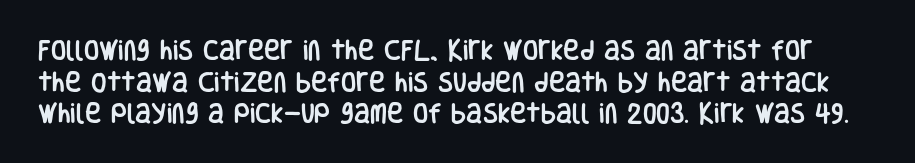
Q: Is the text italic (slanted)? A: No, it is upright.
Q: Is the text underlined? A: No.
Q: Is the spacing between letters normal or unusually wide? A: Normal.
Q: Is the spacing between lines tight, normal or loose? A: Normal.
